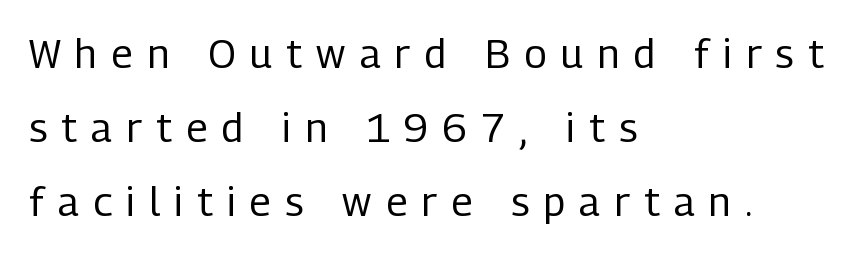
The image shows 40 px regular-weight, condensed sans-serif type, upright; set left-aligned, line spacing 1.85x, unusually wide letter spacing (+0.36 em), not underlined; low stroke contrast and a medium x-height.
